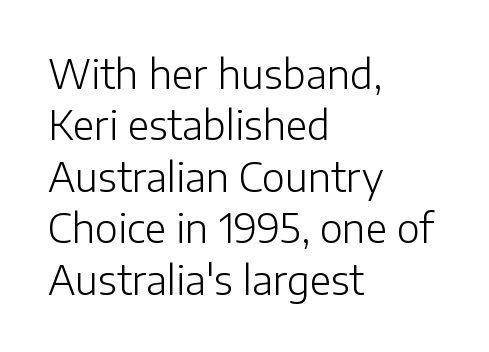
The image shows 39 px light sans-serif type, upright; set left-aligned, normal line spacing (1.32x), normal letter spacing, not underlined; low stroke contrast and a medium x-height.
